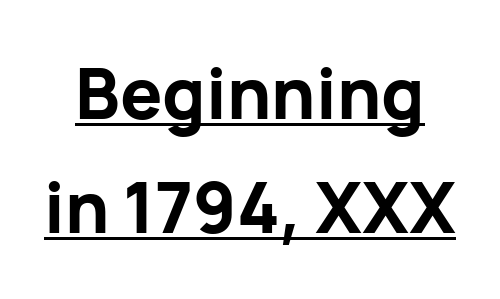
The image shows 70 px bold sans-serif type, upright; set normal line spacing (1.63x), normal letter spacing, underlined; low stroke contrast and a medium x-height.
